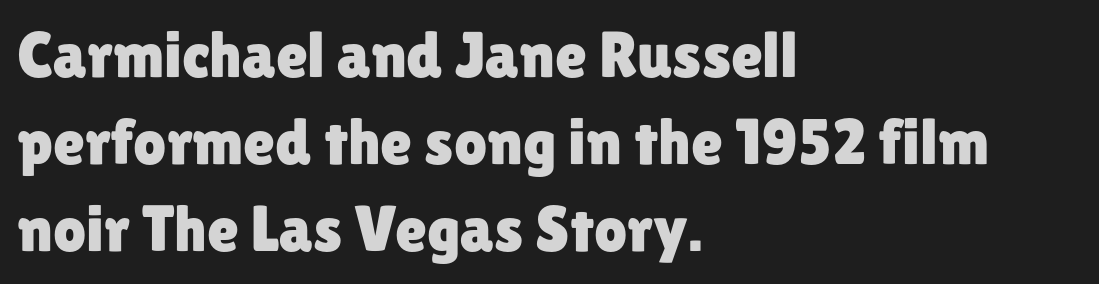
The image shows 65 px sans-serif type, upright; set left-aligned, normal line spacing (1.34x), normal letter spacing, not underlined; low stroke contrast and a medium x-height.
